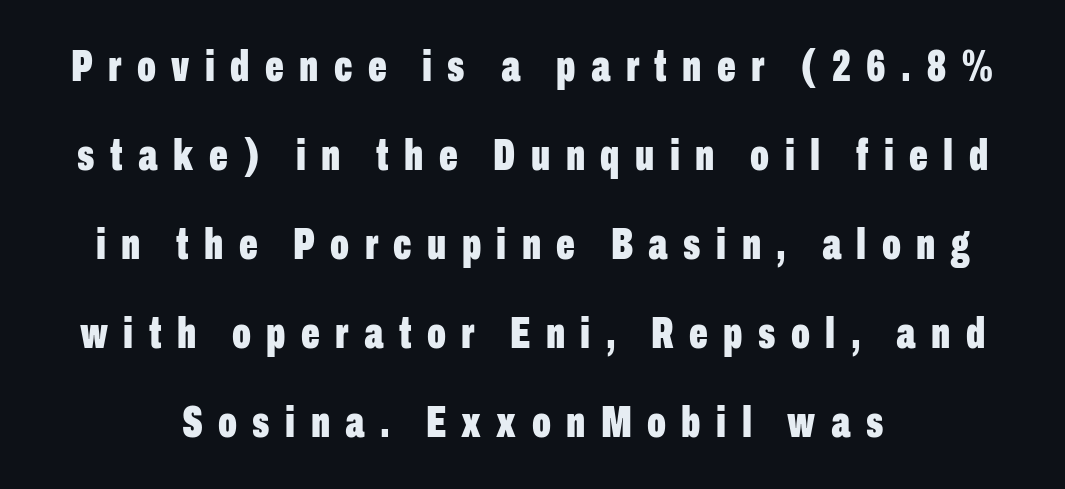
Q: Is the text bold? A: Yes.
Q: Is the text italic (slanted)? A: No, it is upright.
Q: Is the typeface a serif or a sans-serif typeface? A: Sans-serif.
Q: Is the text underlined? A: No.
Q: How is the paragraph aligned? A: Centered.
Q: Is the spacing between letters normal or unusually wide? A: Unusually wide.
Q: Is the spacing between lines tight, normal or loose? A: Loose.
Q: Width (condensed, normal, or wide)? A: Condensed.
Q: Stroke contrast? A: Low.
Q: x-height? A: Medium.
Q: Monospaced? A: No.
